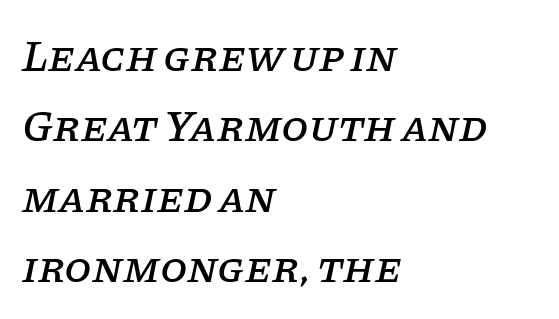
The image shows 44 px serif type, italic (leaning right); set left-aligned, normal line spacing (1.6x), normal letter spacing, not underlined; low stroke contrast and a large x-height.
